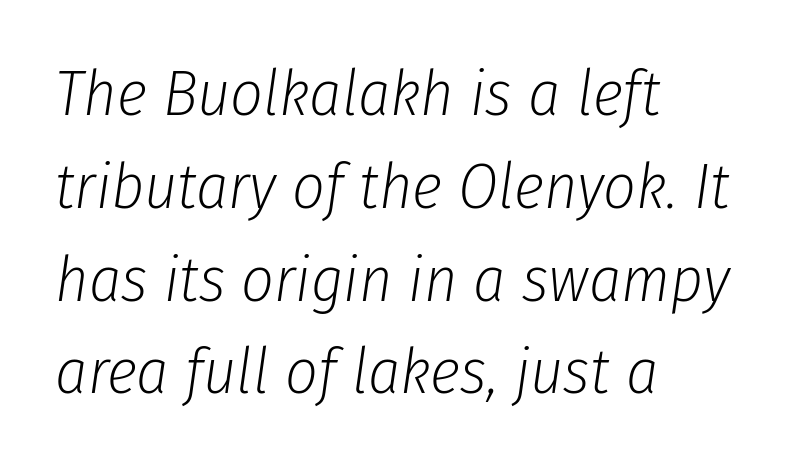
The image shows 64 px light, condensed type, italic (leaning right); set left-aligned, normal line spacing (1.45x), normal letter spacing, not underlined; low stroke contrast and a medium x-height.
